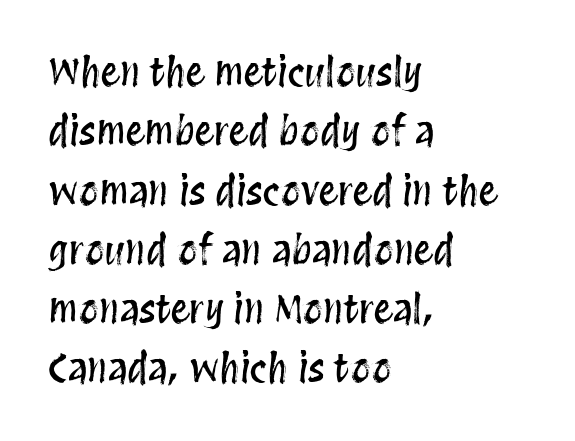
The image shows 39 px condensed type, upright; set left-aligned, normal line spacing (1.52x), normal letter spacing, not underlined; medium stroke contrast and a large x-height.
